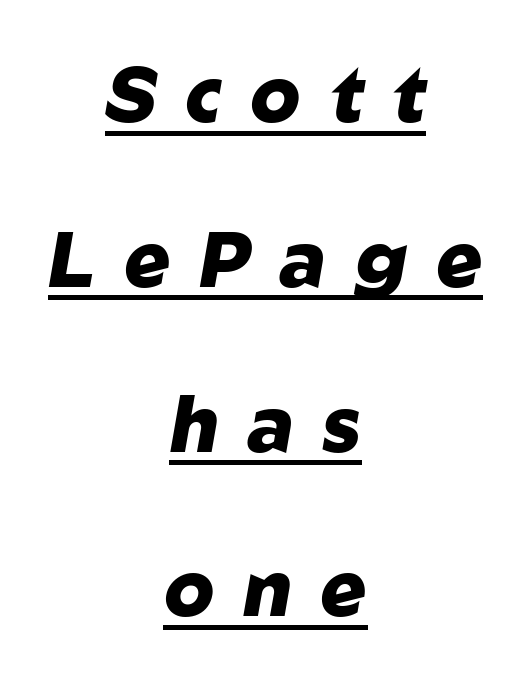
The image shows 77 px heavy type, italic (leaning right); set centered, loose line spacing (2.14x), unusually wide letter spacing (+0.37 em), underlined; low stroke contrast and a medium x-height.
